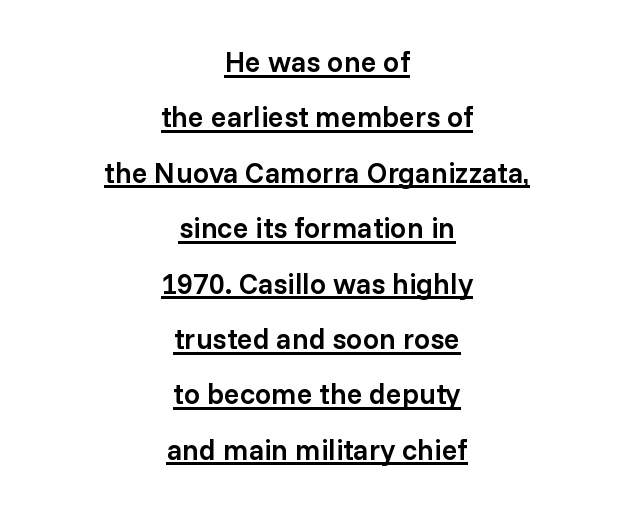
A great deal of white space separates one row of letters from the next. Characters remain perfectly vertical along every line. Emphasis by weight is partial: semibold. A sans-serif font was chosen for this passage. Horizontal alignment here is central, giving a formal, balanced look.
